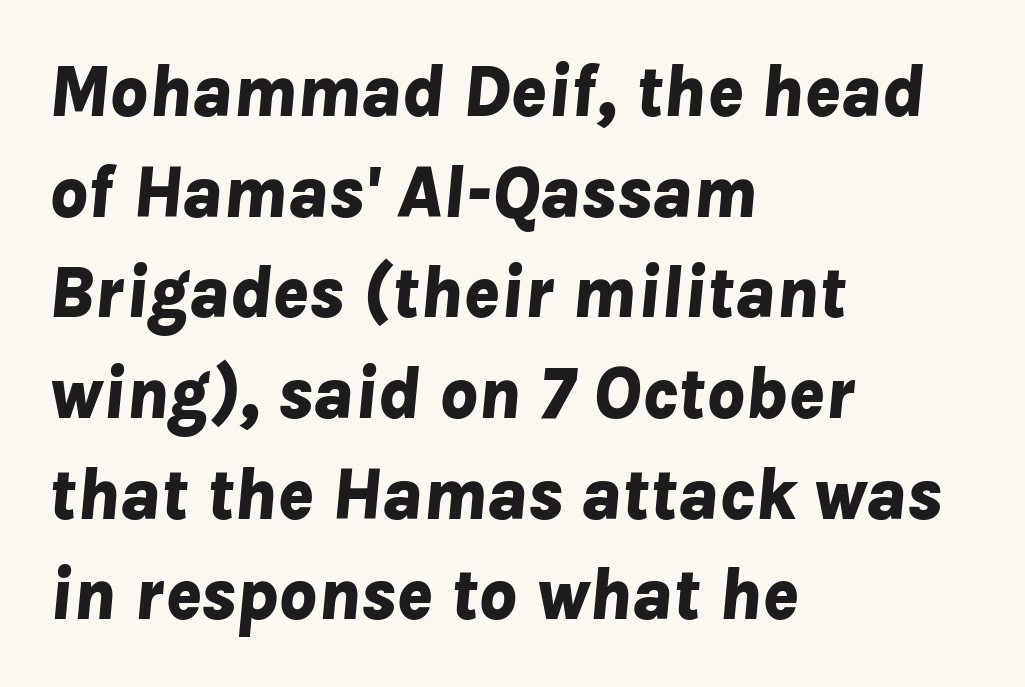
These lines are rendered in a variable-pitch font. The letters are bold, with thick, heavy strokes. These lines sit exactly where default settings would place them. Beneath every word, the page is bare.
